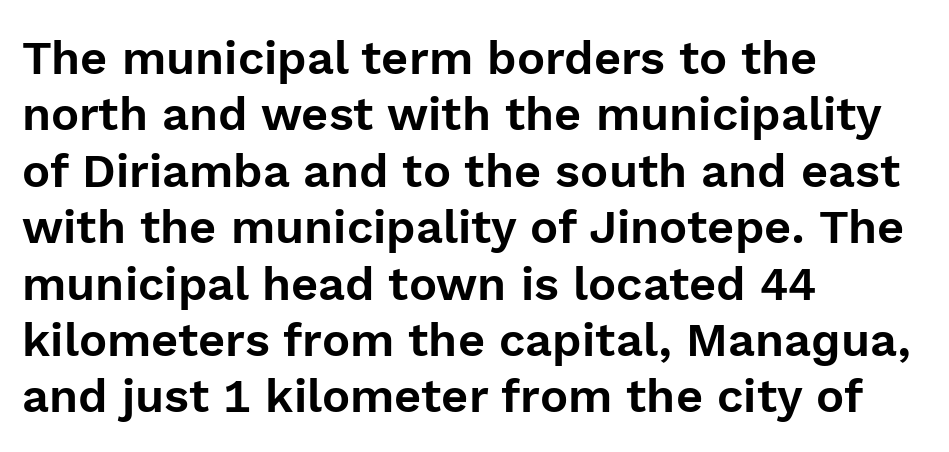
The image shows 47 px sans-serif type, upright; set left-aligned, line spacing 1.2x, normal letter spacing, not underlined; a medium x-height.
